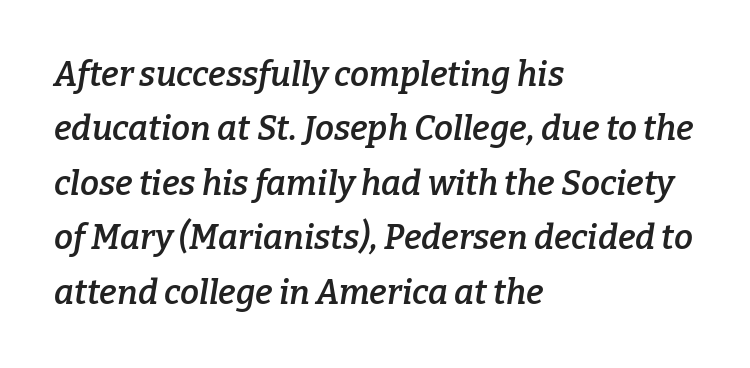
Quick note: interline space is typical. These lines are set flush left with a ragged right edge. A bit beefed up — I'd call it semibold rather than bold. Lines of text with bare space underneath.
